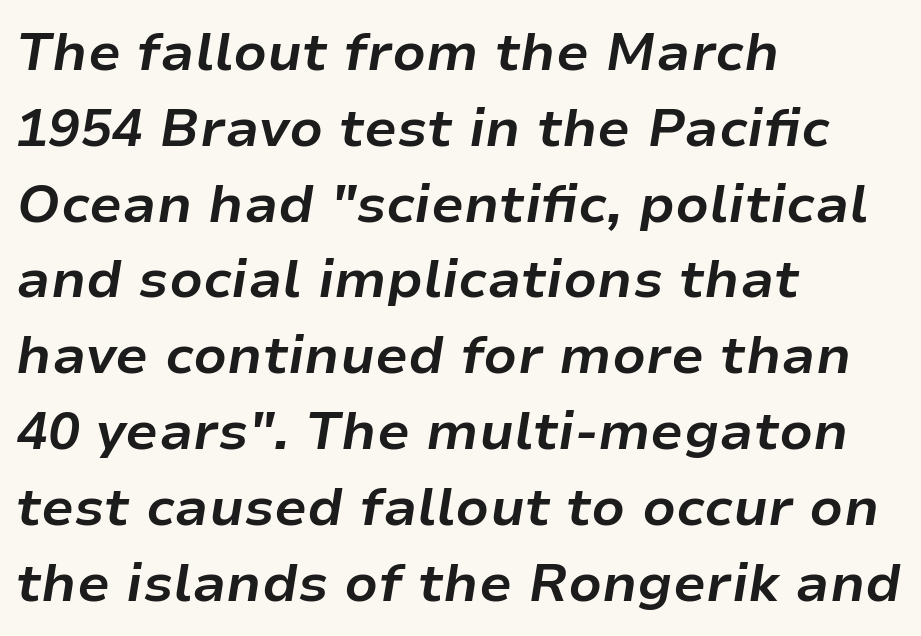
Q: Is the text bold? A: Yes.
Q: Is the text italic (slanted)? A: Yes, it leans right by about 9 degrees.
Q: Is the text underlined? A: No.
Q: How is the paragraph aligned? A: Left-aligned.
Q: Is the spacing between letters normal or unusually wide? A: Normal.
Q: Is the spacing between lines tight, normal or loose? A: Normal.
Q: Width (condensed, normal, or wide)? A: Normal.
Q: Stroke contrast? A: Low.
Q: x-height? A: Medium.
Q: Monospaced? A: No.
